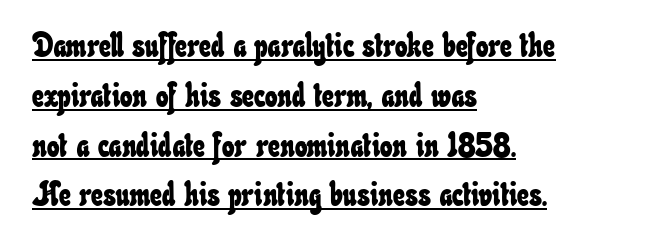
Q: Is the text underlined? A: Yes.
Q: How is the paragraph aligned? A: Left-aligned.
Q: Is the spacing between letters normal or unusually wide? A: Normal.
Q: Is the spacing between lines tight, normal or loose? A: Normal.
Q: Width (condensed, normal, or wide)? A: Condensed.
Q: Stroke contrast? A: Low.
Q: x-height? A: Small.
Q: Monospaced? A: No.
